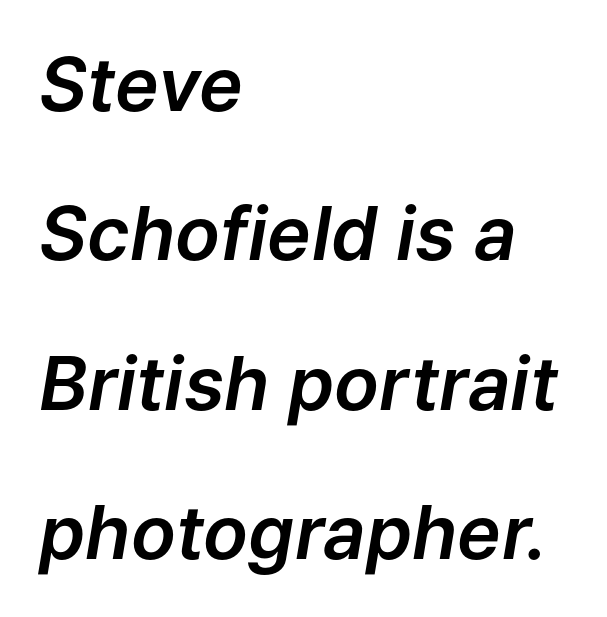
The image shows 74 px text type, italic (leaning right); set left-aligned, loose line spacing (2.02x), normal letter spacing, not underlined; low stroke contrast and a medium x-height.
